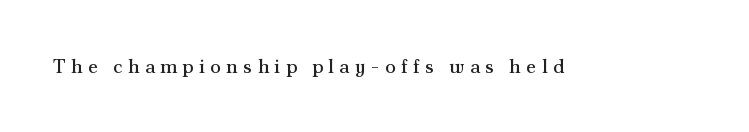
{"italic": "no", "bold": "no", "underline": "no", "letter_spacing": "wide", "letter_spacing_em": 0.26, "glyph_px": 20}
